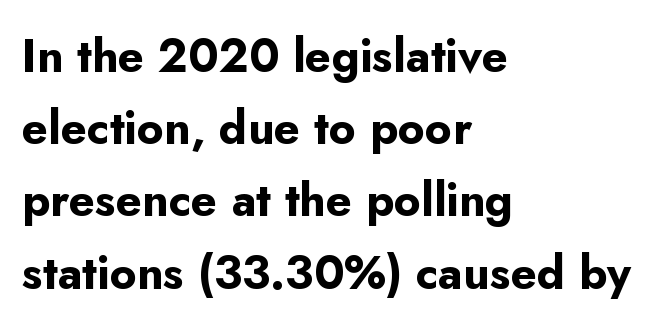
Q: Is the text bold? A: Yes.
Q: Is the text italic (slanted)? A: No, it is upright.
Q: Is the typeface a serif or a sans-serif typeface? A: Sans-serif.
Q: Is the text underlined? A: No.
Q: How is the paragraph aligned? A: Left-aligned.
Q: Is the spacing between letters normal or unusually wide? A: Normal.
Q: Is the spacing between lines tight, normal or loose? A: Normal.
Q: Width (condensed, normal, or wide)? A: Normal.
Q: Stroke contrast? A: Low.
Q: x-height? A: Small.
Q: Monospaced? A: No.
